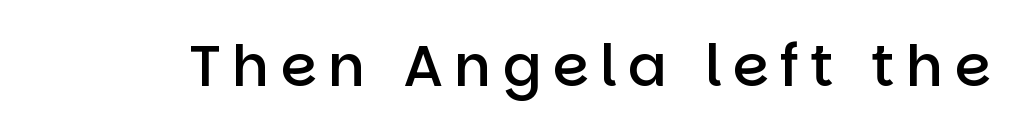
Q: Is the text bold? A: Semi-bold.
Q: Is the text italic (slanted)? A: No, it is upright.
Q: Is the typeface a serif or a sans-serif typeface? A: Sans-serif.
Q: Is the text underlined? A: No.
Q: Width (condensed, normal, or wide)? A: Normal.
Q: Stroke contrast? A: Low.
Q: x-height? A: Large.
Q: Monospaced? A: No.
